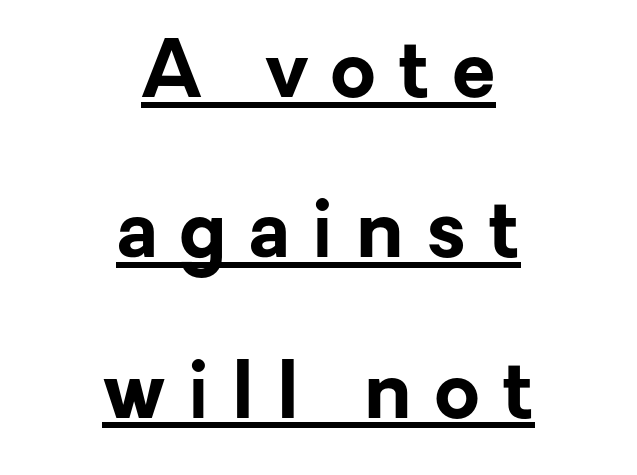
The image shows 79 px bold sans-serif type, upright; set centered, loose line spacing (2.03x), unusually wide letter spacing (+0.28 em), underlined; low stroke contrast and a medium x-height.
